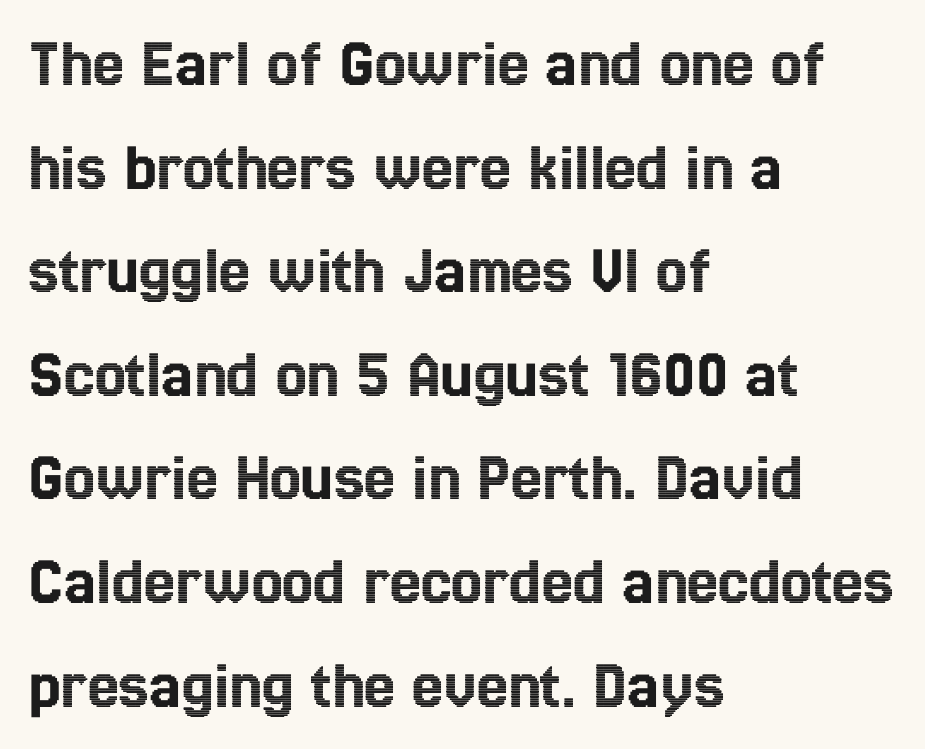
{"italic": "no", "width": "condensed", "x_height": "medium", "monospaced": "no", "underline": "no", "align": "left", "line_spacing": "normal", "line_spacing_ratio": 1.48, "letter_spacing": "normal", "letter_spacing_em": 0.0, "glyph_px": 70}
